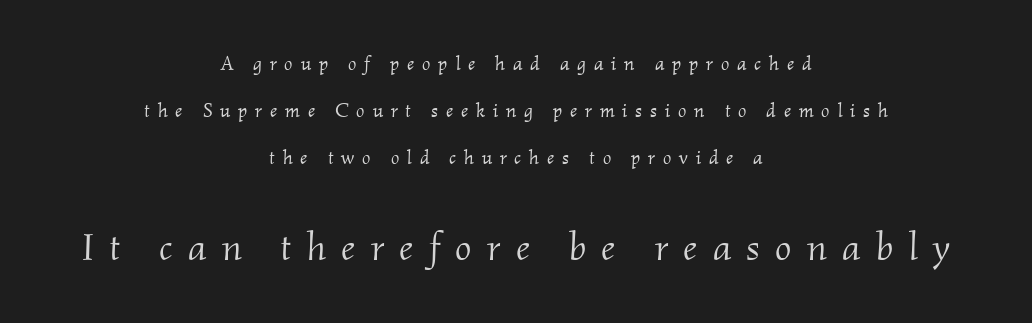
{"serif": "yes", "italic": "yes", "lean": "right", "slant_degrees": 2, "bold": "no", "weight": "light", "width": "normal", "stroke_contrast": "medium", "x_height": "small", "monospaced": "no", "underline": "no", "align": "center", "line_spacing": "loose", "line_spacing_ratio": 2.35, "letter_spacing": "wide", "letter_spacing_em": 0.39, "larger_block": "second", "size_ratio": 1.95, "glyph_px": 39}
